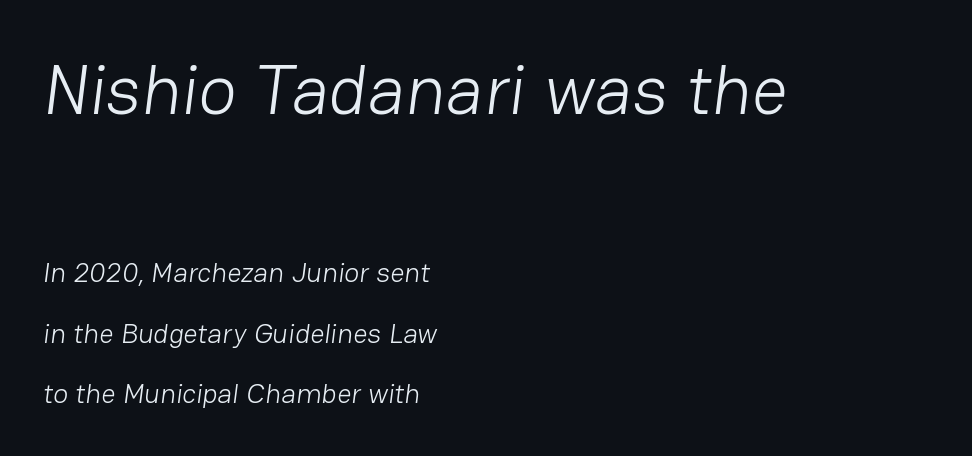
Check where the strokes stop: nothing finishes them off — pure sans. Here the designer chose a conventional face with non-uniform glyph widths. Descenders are the only things crossing below the line. Stems here are at most as thick as an everyday book face. The compositor pushed each line to the left boundary.
